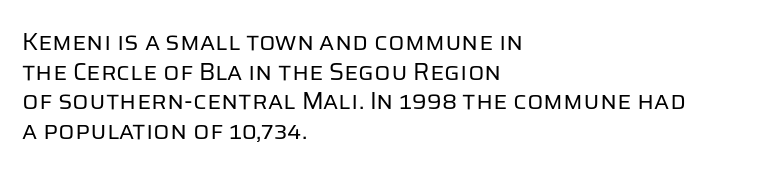
The image shows 24 px text type, upright; set left-aligned, line spacing 1.23x, normal letter spacing, not underlined.
